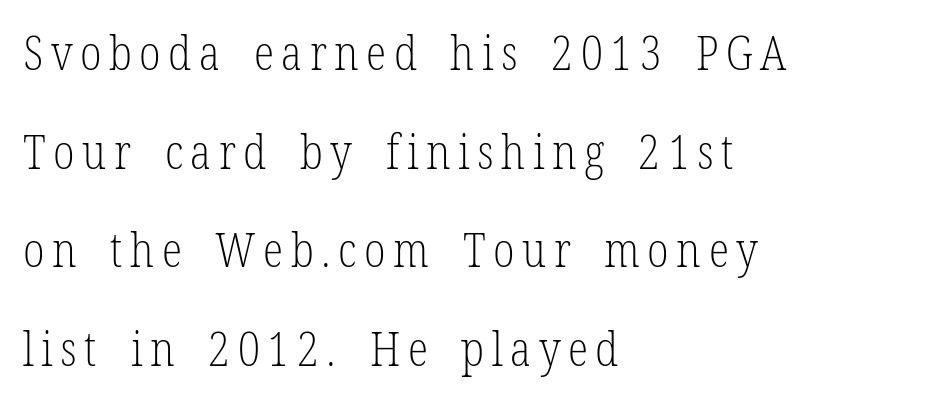
Q: Is the text bold? A: No.
Q: Is the text italic (slanted)? A: No, it is upright.
Q: Is the typeface a serif or a sans-serif typeface? A: Serif.
Q: Is the text underlined? A: No.
Q: How is the paragraph aligned? A: Left-aligned.
Q: Is the spacing between lines tight, normal or loose? A: Loose.
Q: Width (condensed, normal, or wide)? A: Condensed.
Q: Stroke contrast? A: Low.
Q: x-height? A: Medium.
Q: Monospaced? A: No.
